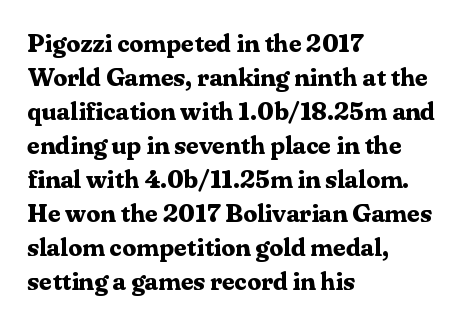
{"italic": "no", "bold": "yes", "underline": "no", "align": "left", "line_spacing": "normal", "line_spacing_ratio": 1.36, "letter_spacing": "normal", "letter_spacing_em": 0.0, "glyph_px": 25}
